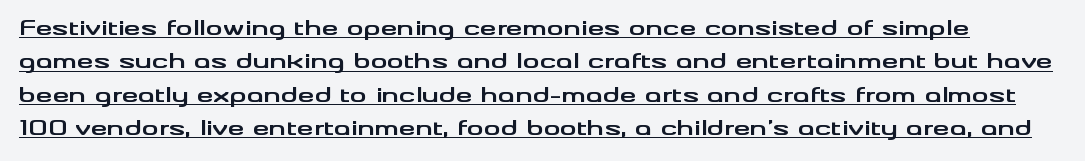
Q: Is the text bold? A: Yes.
Q: Is the text italic (slanted)? A: No, it is upright.
Q: Is the text underlined? A: Yes.
Q: Is the spacing between letters normal or unusually wide? A: Normal.
Q: Is the spacing between lines tight, normal or loose? A: Normal.
